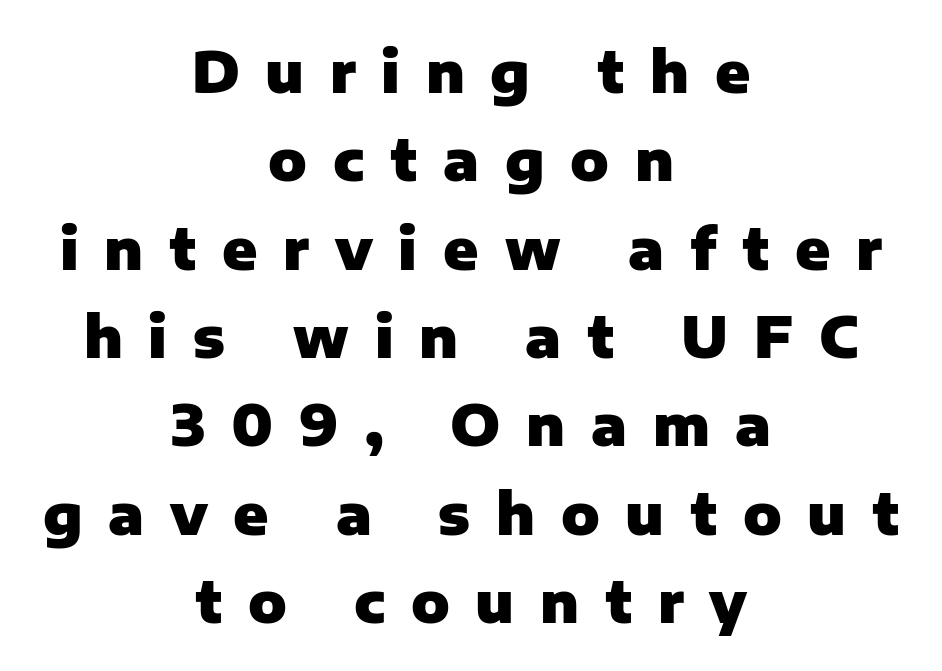
Q: Is the text bold? A: Yes.
Q: Is the text italic (slanted)? A: No, it is upright.
Q: Is the typeface a serif or a sans-serif typeface? A: Sans-serif.
Q: Is the text underlined? A: No.
Q: How is the paragraph aligned? A: Centered.
Q: Is the spacing between letters normal or unusually wide? A: Unusually wide.
Q: Is the spacing between lines tight, normal or loose? A: Normal.
Q: Width (condensed, normal, or wide)? A: Normal.
Q: Stroke contrast? A: Low.
Q: x-height? A: Medium.
Q: Monospaced? A: No.
